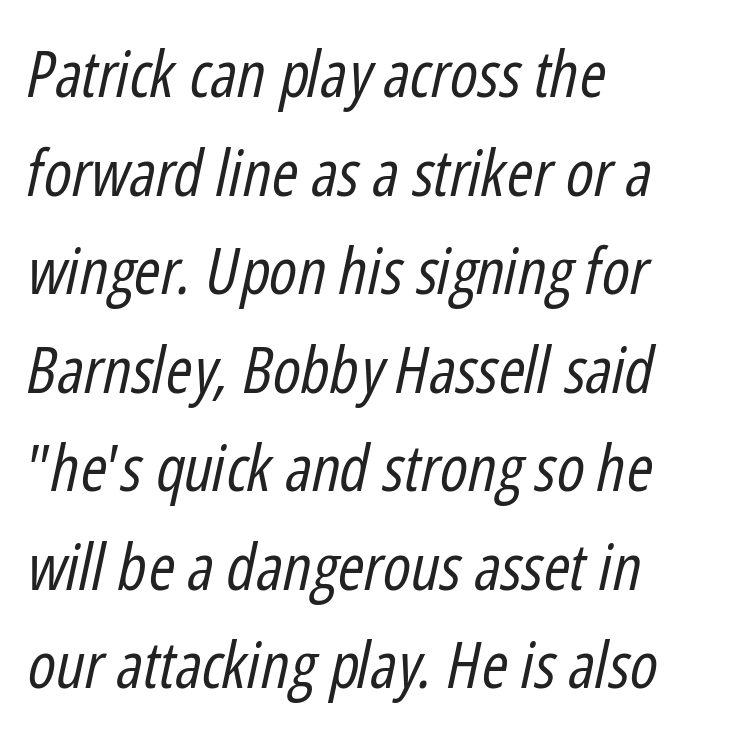
A quiet, ordinary-to-light weight characterises the typeface. There's an unmistakable incline to the writing here. Each letter keeps its own natural width here, so spacing adapts to shape. Nothing unusual about the tracking: characters are spaced as the font intends. Bare-footed words on every line.
